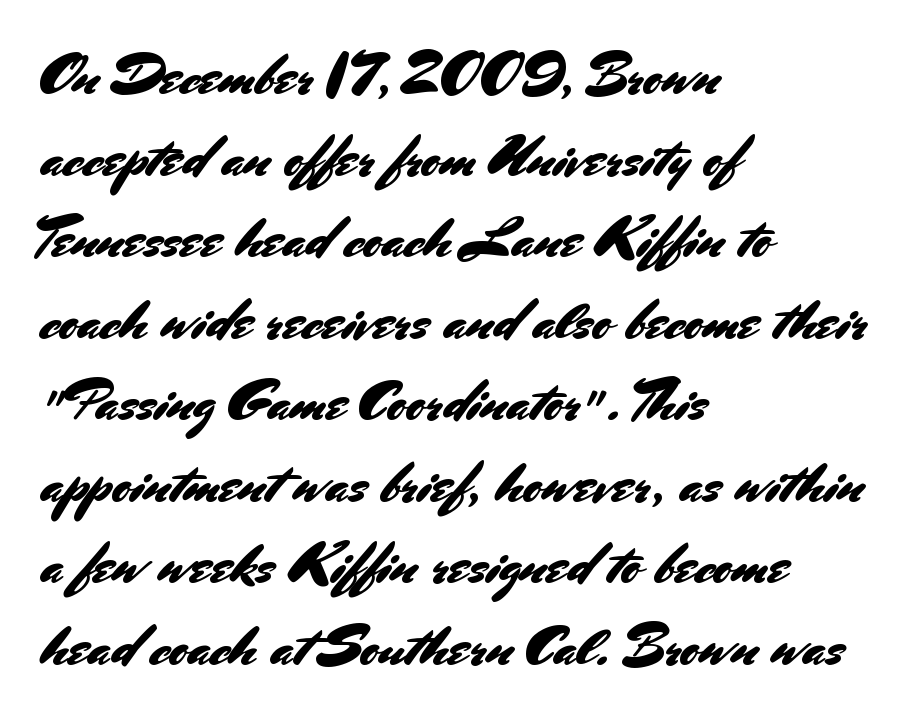
Q: Is the text italic (slanted)? A: Yes.
Q: Is the typeface a serif or a sans-serif typeface? A: Sans-serif.
Q: Is the text underlined? A: No.
Q: How is the paragraph aligned? A: Left-aligned.
Q: Is the spacing between letters normal or unusually wide? A: Normal.
Q: Is the spacing between lines tight, normal or loose? A: Normal.
Q: Width (condensed, normal, or wide)? A: Normal.
Q: Stroke contrast? A: Medium.
Q: x-height? A: Small.
Q: Monospaced? A: No.
